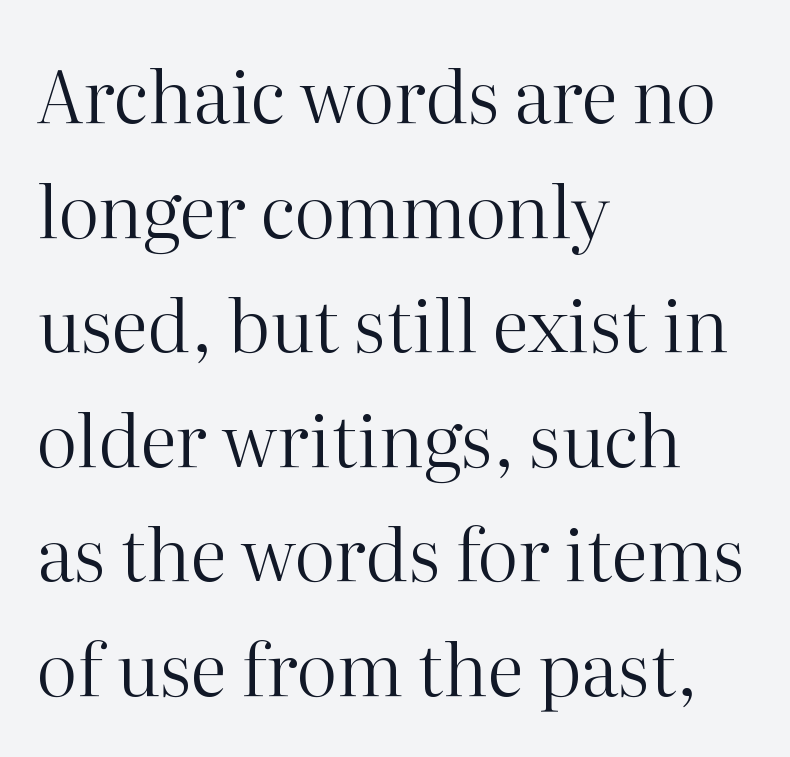
Line beginnings align vertically; line endings do not. I'd call this a serif setting — the letters wear small feet. Stroke thickness stays within the range of a standard reading face or lighter. Designer's note — italics off, roman on.
